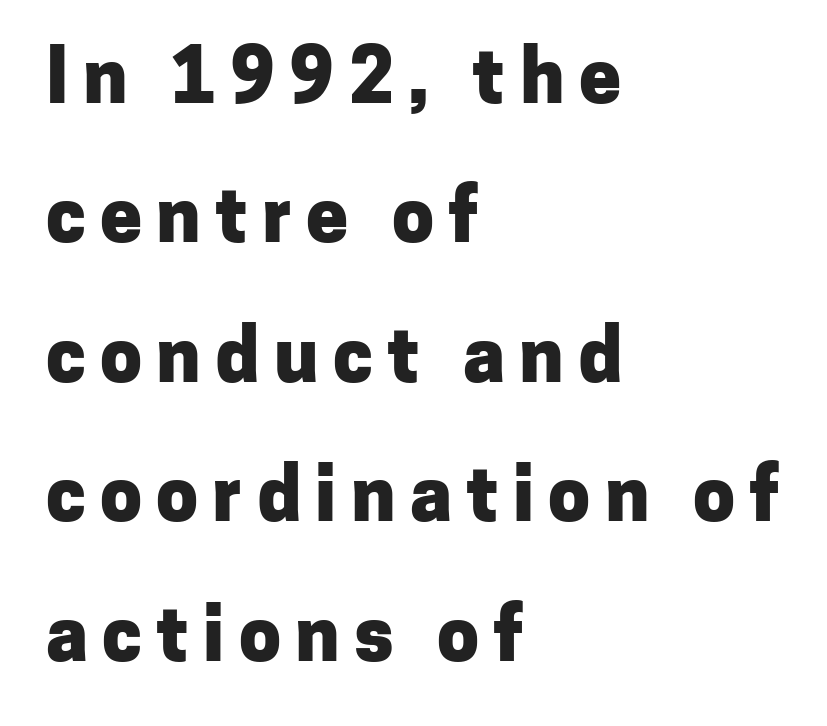
Q: Is the text bold? A: Yes.
Q: Is the text italic (slanted)? A: No, it is upright.
Q: Is the typeface a serif or a sans-serif typeface? A: Sans-serif.
Q: Is the text underlined? A: No.
Q: How is the paragraph aligned? A: Left-aligned.
Q: Width (condensed, normal, or wide)? A: Normal.
Q: Stroke contrast? A: Low.
Q: x-height? A: Medium.
Q: Monospaced? A: No.
